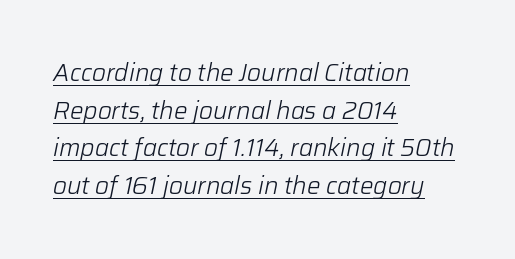
Q: Is the text bold? A: No.
Q: Is the text italic (slanted)? A: Yes, it leans right by about 12 degrees.
Q: Is the text underlined? A: Yes.
Q: How is the paragraph aligned? A: Left-aligned.
Q: Is the spacing between letters normal or unusually wide? A: Normal.
Q: Is the spacing between lines tight, normal or loose? A: Normal.
